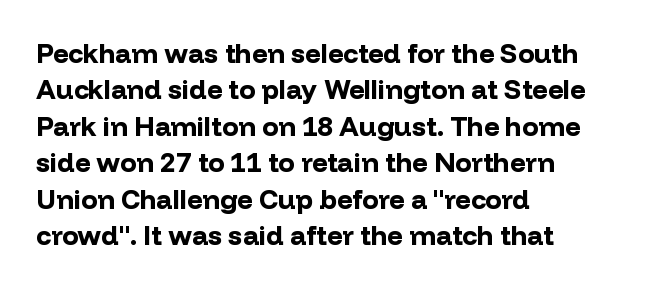
The image shows 27 px bold type, upright; set left-aligned, normal line spacing (1.35x), normal letter spacing, not underlined.
